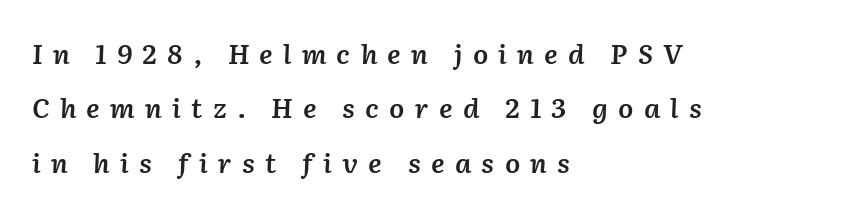
The image shows 27 px text type, italic (leaning right); set left-aligned, loose line spacing (2.01x), unusually wide letter spacing (+0.38 em), not underlined.
